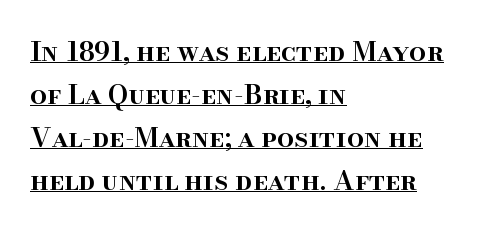
The image shows 27 px text type, upright; set left-aligned, normal line spacing (1.59x), normal letter spacing, underlined.
